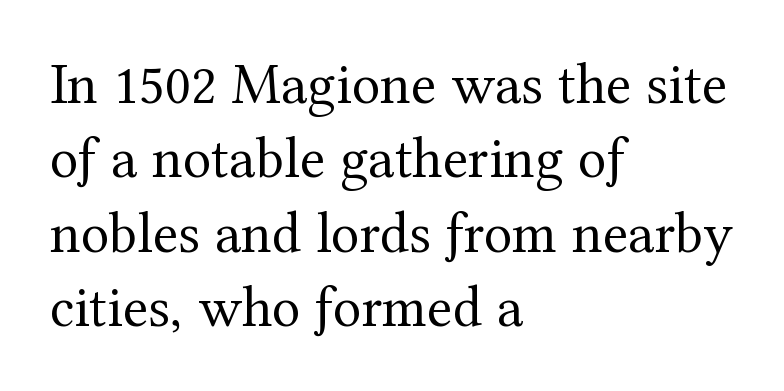
Q: Is the text bold? A: No.
Q: Is the text italic (slanted)? A: No, it is upright.
Q: Is the typeface a serif or a sans-serif typeface? A: Serif.
Q: Is the text underlined? A: No.
Q: How is the paragraph aligned? A: Left-aligned.
Q: Is the spacing between letters normal or unusually wide? A: Normal.
Q: Is the spacing between lines tight, normal or loose? A: Normal.
Q: Width (condensed, normal, or wide)? A: Normal.
Q: Stroke contrast? A: Medium.
Q: x-height? A: Medium.
Q: Monospaced? A: No.
